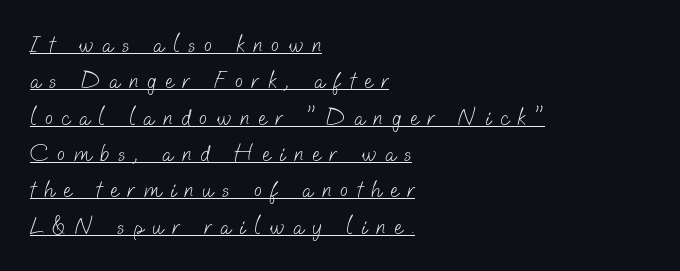
If you drew a ruler down the left edge, every line would touch it. The gaps between neighbouring characters are conspicuously large. This is underlined copy, the kind a proofreader might mark for attention. A typesetter would call this leading conventional body-copy spacing. Stroke mass is kept to a normal reading level or below.
